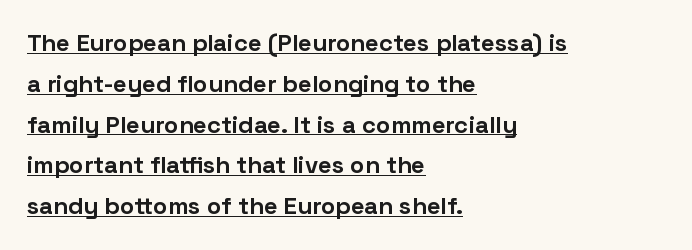
Q: Is the text bold? A: Yes.
Q: Is the text italic (slanted)? A: No, it is upright.
Q: Is the text underlined? A: Yes.
Q: How is the paragraph aligned? A: Left-aligned.
Q: Is the spacing between letters normal or unusually wide? A: Normal.
Q: Is the spacing between lines tight, normal or loose? A: Normal.
